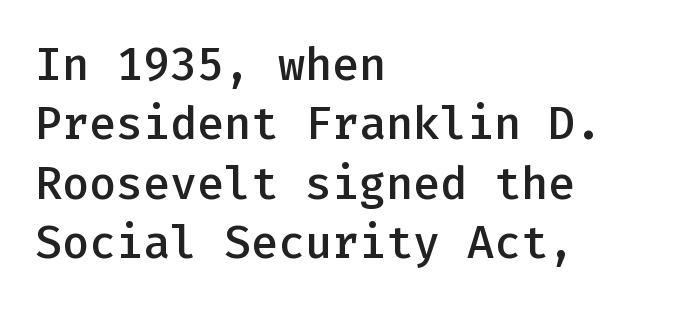
You can tell from the bare stems that sans-serif type was used. Spacing verdict: monospaced, one width for all characters. Typographic density is moderately raised because the face is semibold. Reading down the column, the eye jumps a familiar distance to each next line.
